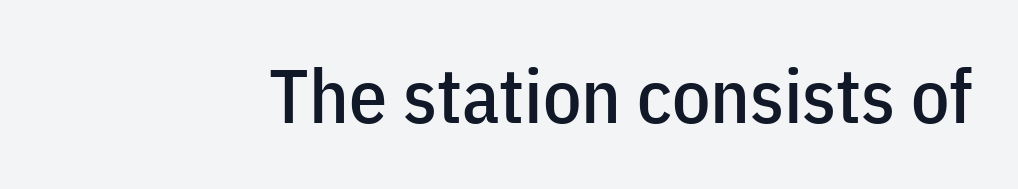
Q: Is the text italic (slanted)? A: No, it is upright.
Q: Is the typeface a serif or a sans-serif typeface? A: Sans-serif.
Q: Is the text underlined? A: No.
Q: Is the spacing between letters normal or unusually wide? A: Normal.
Q: Width (condensed, normal, or wide)? A: Condensed.
Q: Stroke contrast? A: Low.
Q: x-height? A: Medium.
Q: Monospaced? A: No.
